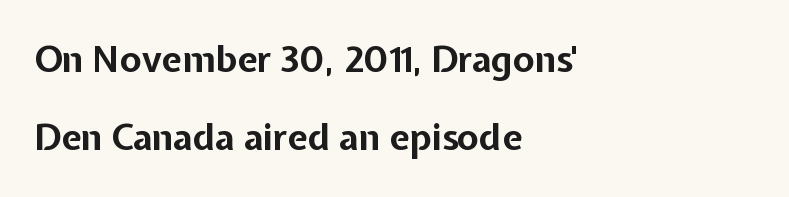
Q: Is the text bold? A: Yes.
Q: Is the text italic (slanted)? A: No, it is upright.
Q: Is the typeface a serif or a sans-serif typeface? A: Sans-serif.
Q: Is the text underlined? A: No.
Q: How is the paragraph aligned? A: Left-aligned.
Q: Is the spacing between letters normal or unusually wide? A: Normal.
Q: Is the spacing between lines tight, normal or loose? A: Loose.
Q: Width (condensed, normal, or wide)? A: Normal.
Q: Stroke contrast? A: Low.
Q: x-height? A: Medium.
Q: Monospaced? A: No.
